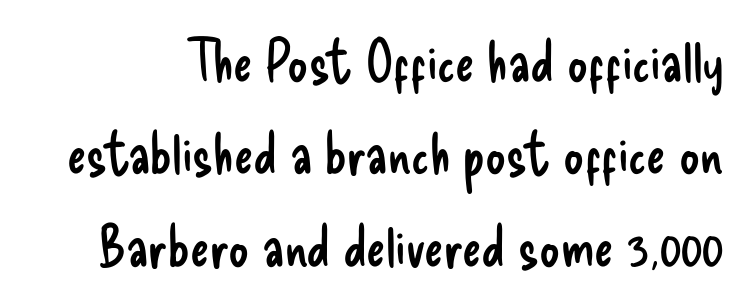
In terms of leading, this rendering sits right in the middle. The passage shown is not bold in any degree. The strip under each line holds only bare page. Grotesque or geometric, the face here clearly has no serifs. A typesetter would call this zero additional tracking.
